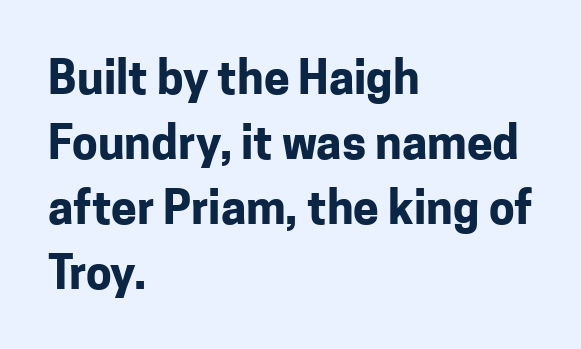
The image shows 46 px bold sans-serif type, upright; set left-aligned, normal line spacing (1.41x), normal letter spacing, not underlined; low stroke contrast and a medium x-height.
